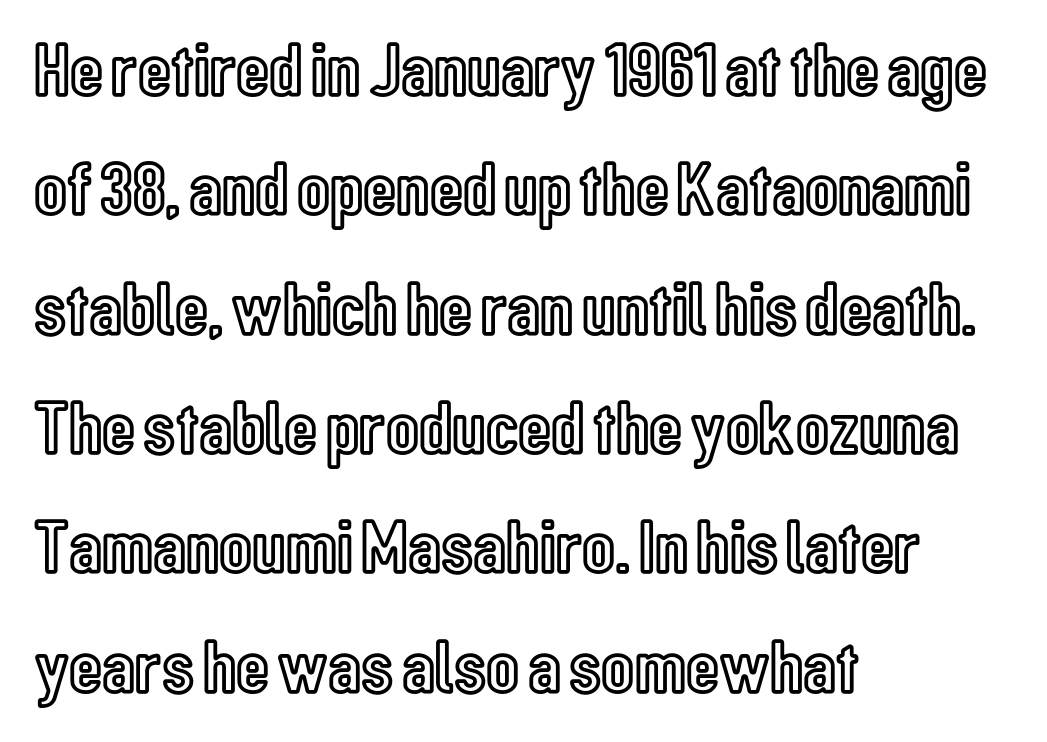
Spacing verdict: proportional, widths tailored to each character. Descenders are the only things crossing below the line. Style check: upright. The rendering anchors every line to the left-hand side. Whoever set this chose a conventional vertical rhythm.
